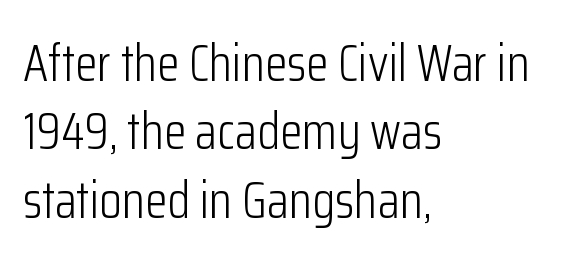
Q: Is the text bold? A: No.
Q: Is the text italic (slanted)? A: No, it is upright.
Q: Is the typeface a serif or a sans-serif typeface? A: Sans-serif.
Q: Is the text underlined? A: No.
Q: How is the paragraph aligned? A: Left-aligned.
Q: Is the spacing between letters normal or unusually wide? A: Normal.
Q: Is the spacing between lines tight, normal or loose? A: Normal.
Q: Width (condensed, normal, or wide)? A: Condensed.
Q: Stroke contrast? A: Low.
Q: x-height? A: Medium.
Q: Monospaced? A: No.
